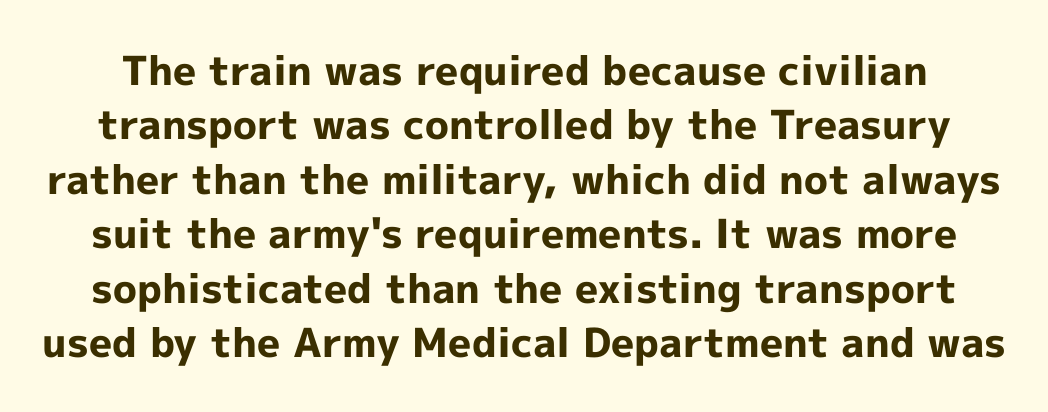
{"serif": "no", "italic": "no", "bold": "yes", "weight": "bold", "width": "normal", "x_height": "medium", "monospaced": "no", "underline": "no", "line_spacing": "normal", "line_spacing_ratio": 1.36, "letter_spacing": "normal", "letter_spacing_em": 0.0, "glyph_px": 40}
